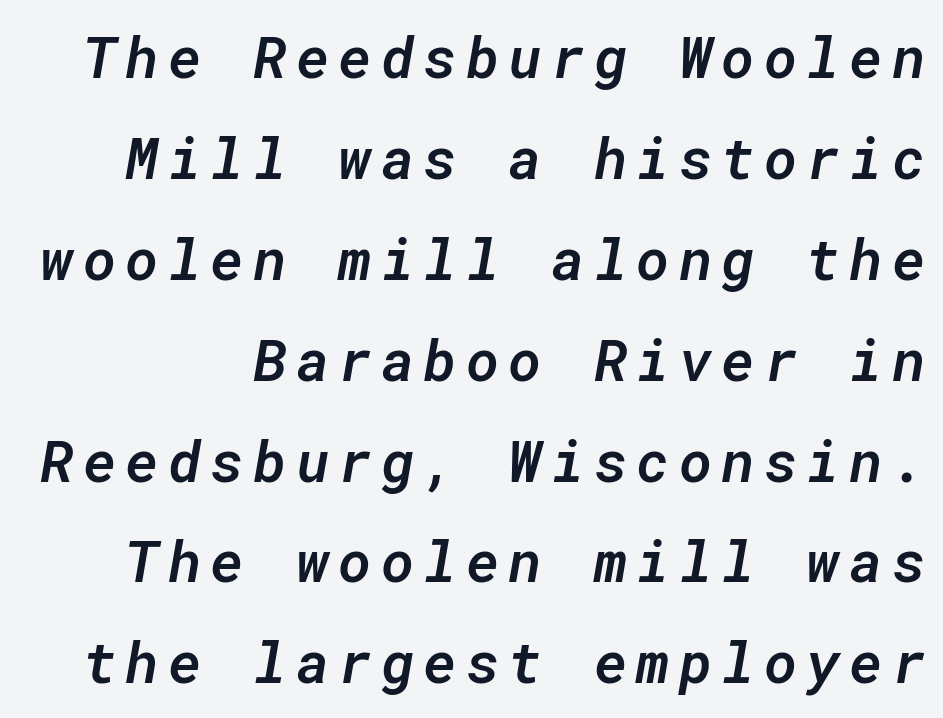
The image shows 57 px semibold type, italic (leaning right), monospaced; set line spacing 1.77x, not underlined; low stroke contrast and a medium x-height.
